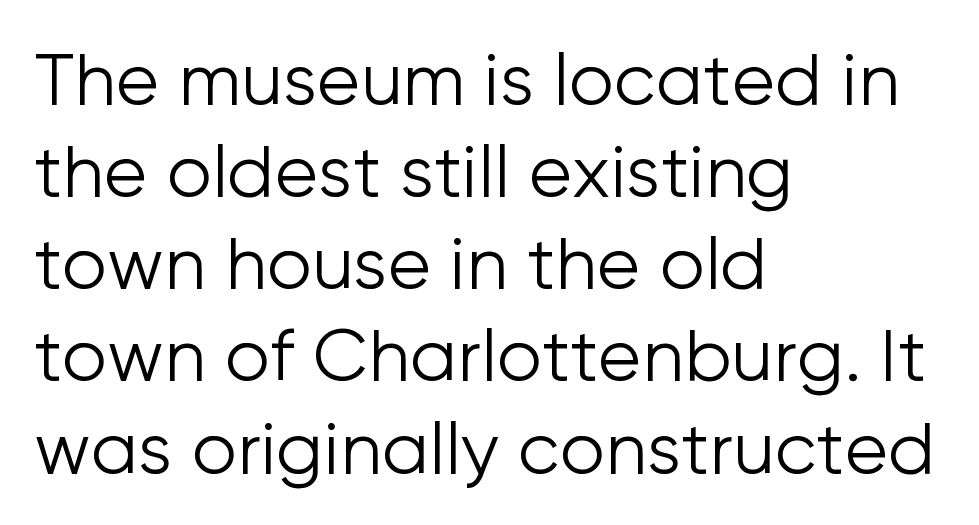
Characters follow at the spacing the type designer built in. If you drew a ruler down the left edge, every line would touch it. Here the designer chose a conventional face with non-uniform glyph widths. This is not heavy type; no bold has been used.
